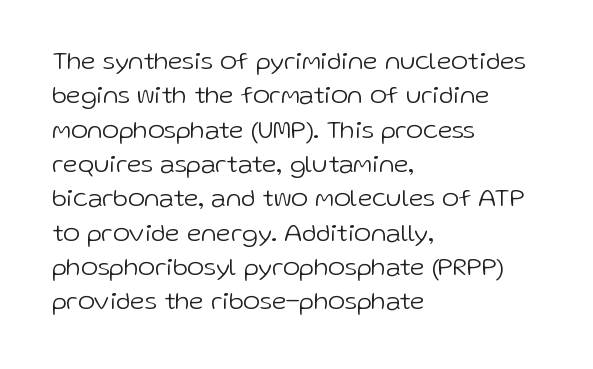
Q: Is the text bold? A: No.
Q: Is the text italic (slanted)? A: No, it is upright.
Q: Is the text underlined? A: No.
Q: How is the paragraph aligned? A: Left-aligned.
Q: Is the spacing between letters normal or unusually wide? A: Normal.
Q: Is the spacing between lines tight, normal or loose? A: Normal.
